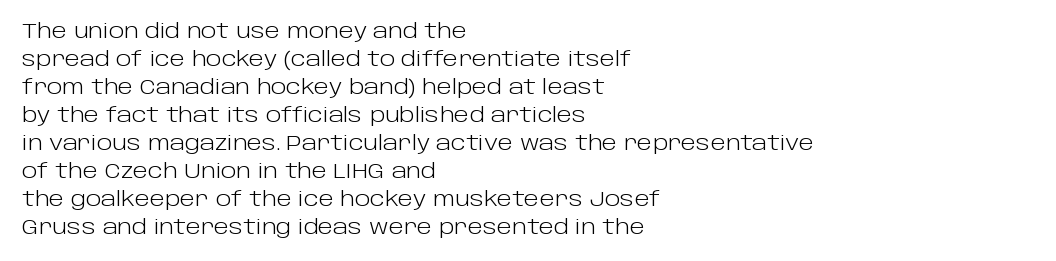
Q: Is the text bold? A: No.
Q: Is the text italic (slanted)? A: No, it is upright.
Q: Is the text underlined? A: No.
Q: How is the paragraph aligned? A: Left-aligned.
Q: Is the spacing between letters normal or unusually wide? A: Normal.
Q: Is the spacing between lines tight, normal or loose? A: Normal.
